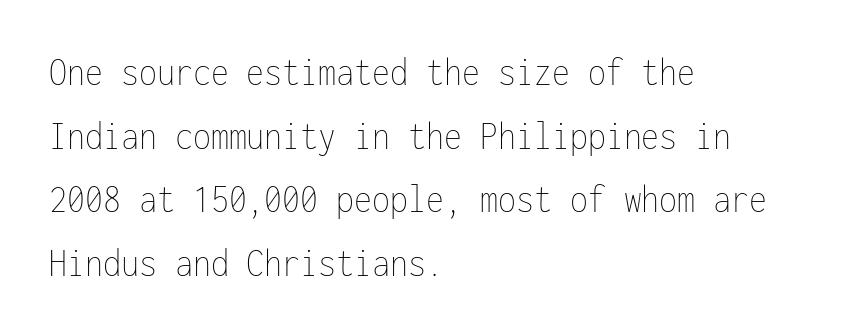
Stroke mass is kept to a normal reading level or below. Leftover space on each line is placed entirely after the last word. Interline gaps are of average width in this sample. Quick note: not italic, upright.
